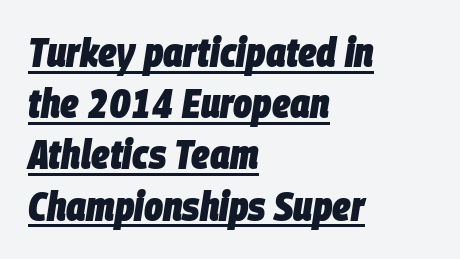
Chunky letters — that's bold for sure. Honestly, the row spacing looks completely unremarkable. This sample uses plain, unmodified letter spacing. A student would call this left alignment; a typographer would say flush left, rag right. You could not count columns in this text — the font is proportionally spaced.
